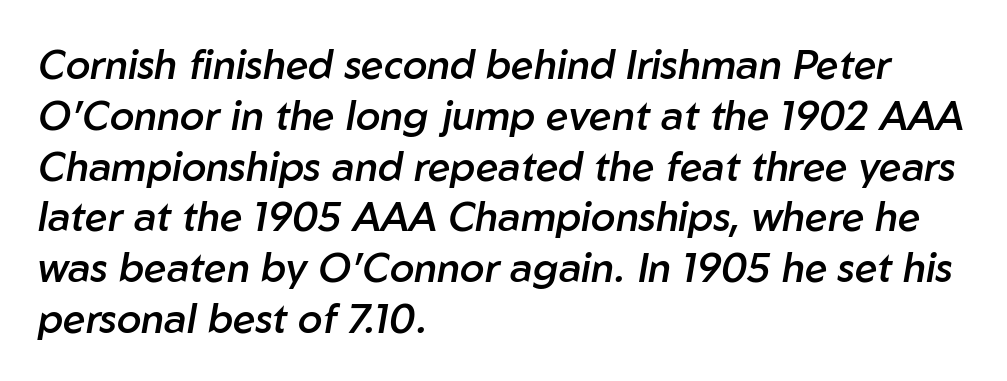
{"italic": "yes", "lean": "right", "slant_degrees": 10, "bold": "semi", "weight": "semibold", "width": "normal", "stroke_contrast": "low", "x_height": "medium", "monospaced": "no", "underline": "no", "align": "left", "line_spacing": "normal", "line_spacing_ratio": 1.27, "letter_spacing": "normal", "letter_spacing_em": 0.0, "glyph_px": 40}
